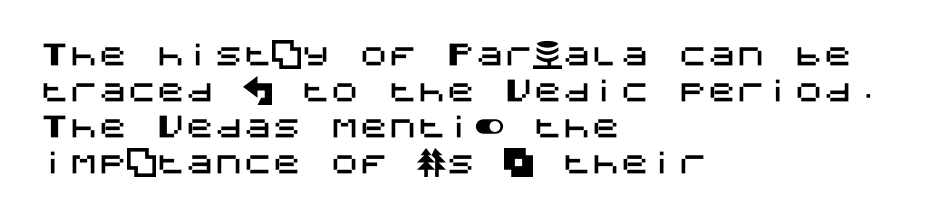
Compared with typical body copy, the letter spacing here is the same. This sample uses a sans-serif face. A classic flush-left, rag-right setting is used for this passage. Underline: absent.
